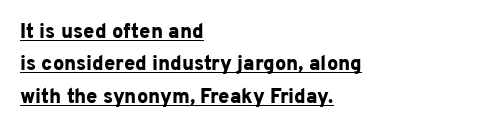
Q: Is the text bold? A: Yes.
Q: Is the text italic (slanted)? A: No, it is upright.
Q: Is the text underlined? A: Yes.
Q: How is the paragraph aligned? A: Left-aligned.
Q: Is the spacing between letters normal or unusually wide? A: Normal.
Q: Is the spacing between lines tight, normal or loose? A: Normal.
